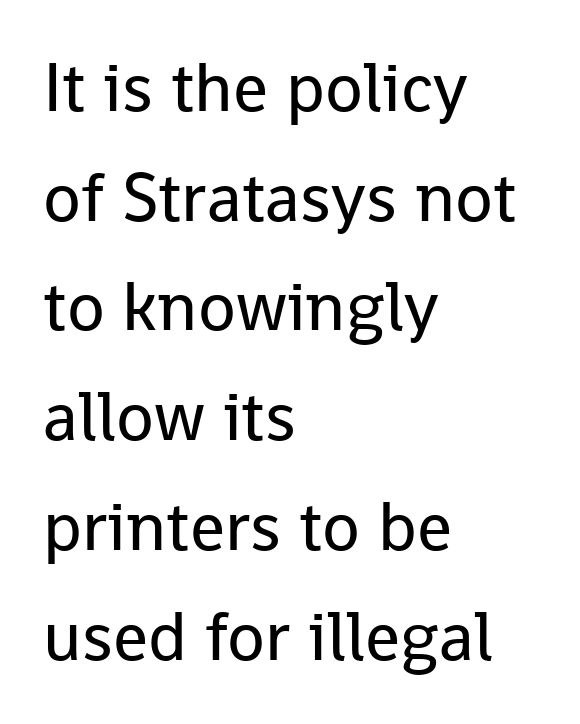
{"serif": "no", "italic": "no", "bold": "no", "weight": "regular", "width": "normal", "stroke_contrast": "low", "x_height": "medium", "monospaced": "no", "underline": "no", "align": "left", "line_spacing": "normal", "line_spacing_ratio": 1.59, "letter_spacing": "normal", "letter_spacing_em": 0.0, "glyph_px": 69}
